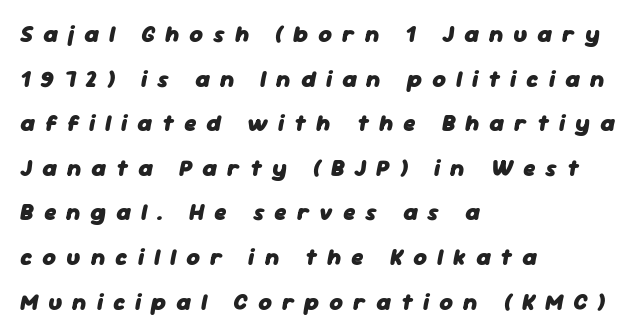
The image shows 23 px bold type, italic (leaning right); set left-aligned, loose line spacing (1.94x), unusually wide letter spacing (+0.44 em), not underlined.
